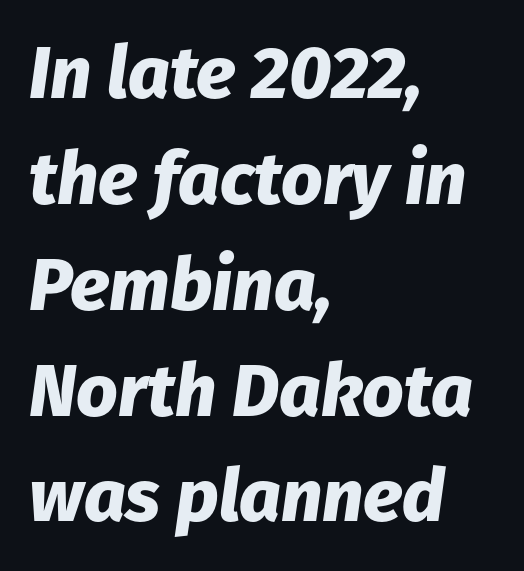
Heavy-handed strokes throughout: this text is bold. Does the copy run flush right? No — it runs flush left. The rows are spaced the way most documents space them. You could not count columns in this text — the font is proportionally spaced.
